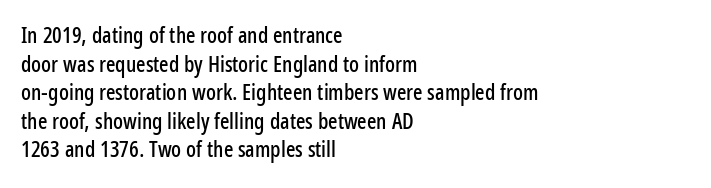
A normal amount of white space separates one row of letters from the next. Unmarked baselines from the first word to the last. These lines were composed using upright roman letters. Compared with typical body copy, the letter spacing here is the same. Line beginnings align vertically; line endings do not.
